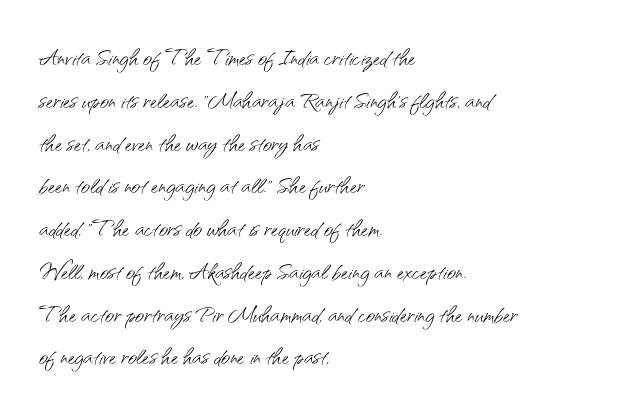
The image shows 31 px light sans-serif type; set left-aligned, normal line spacing (1.38x), normal letter spacing, not underlined; medium stroke contrast and a small x-height.
